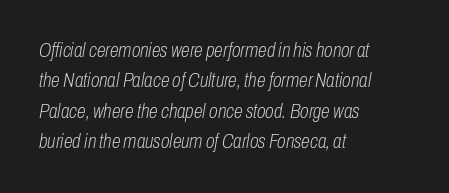
Q: Is the text bold? A: No.
Q: Is the text italic (slanted)? A: Yes, it leans right by about 10 degrees.
Q: Is the text underlined? A: No.
Q: How is the paragraph aligned? A: Left-aligned.
Q: Is the spacing between letters normal or unusually wide? A: Normal.
Q: Is the spacing between lines tight, normal or loose? A: Normal.
